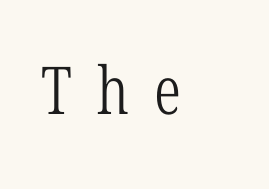
{"serif": "yes", "italic": "no", "bold": "no", "weight": "light", "width": "condensed", "stroke_contrast": "low", "x_height": "medium", "monospaced": "no", "underline": "no", "align": "left", "letter_spacing": "wide", "letter_spacing_em": 0.38, "glyph_px": 66}
